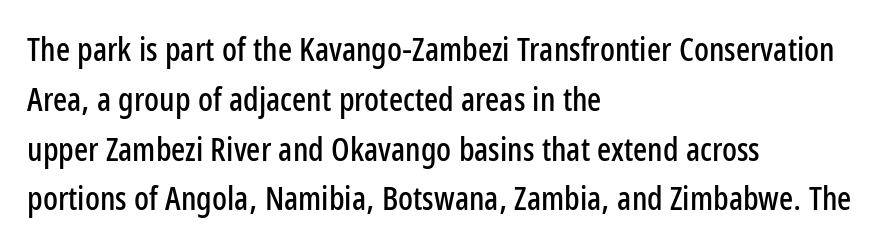
The image shows 33 px condensed sans-serif type, upright; set left-aligned, normal line spacing (1.51x), normal letter spacing, not underlined; low stroke contrast and a medium x-height.
